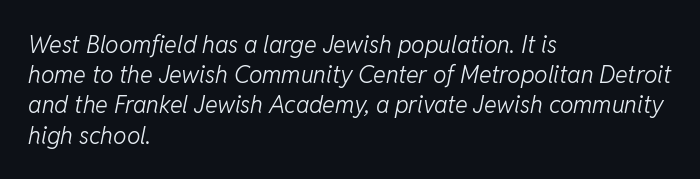
Spacing between characters is what you'd get straight out of the box. The strokes carry an ordinary text weight at most. Each line starts at the same left margin while the right side varies. No word sits above an underline.
